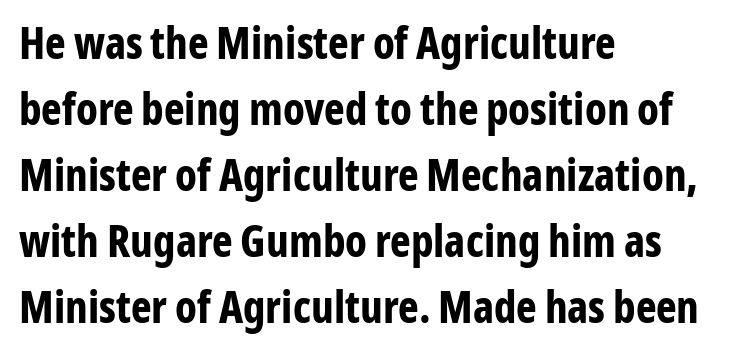
The passage shown is typed in a proportional face where columns would drift. To sum up the face: it is a sans, with no serifs. The font is running at its bold setting. Inter-character spacing is left at the font's built-in metrics. What's the leading like? Ordinary, nothing unusual.
